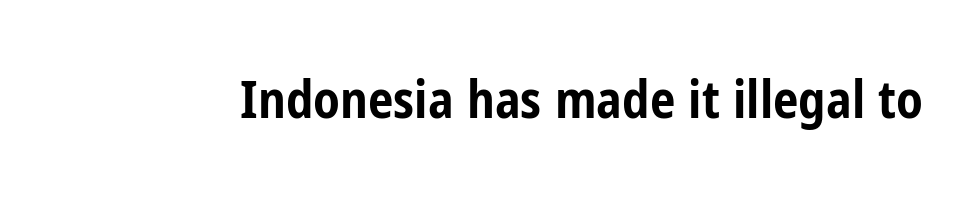
The image shows 51 px bold, condensed sans-serif type, upright; set normal letter spacing, not underlined; low stroke contrast and a medium x-height.
